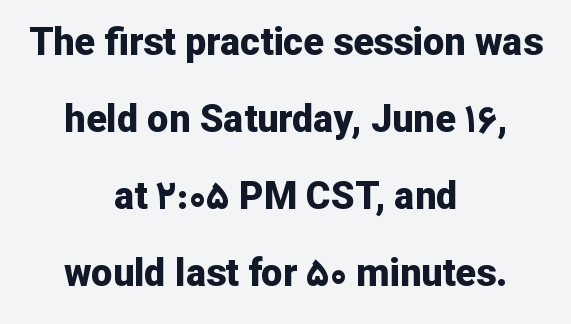
{"serif": "no", "italic": "no", "bold": "yes", "weight": "bold", "width": "normal", "stroke_contrast": "low", "x_height": "medium", "monospaced": "no", "underline": "no", "align": "center", "line_spacing": "loose", "line_spacing_ratio": 2.03, "letter_spacing": "normal", "letter_spacing_em": 0.0, "glyph_px": 38}
